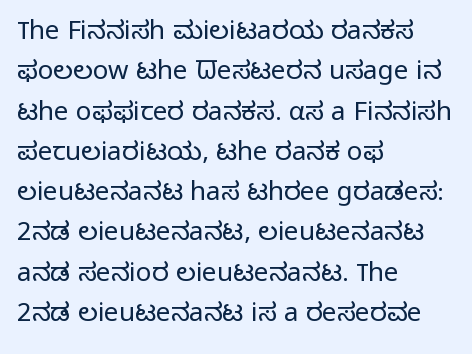
Q: Is the text bold? A: No.
Q: Is the text italic (slanted)? A: No, it is upright.
Q: Is the text underlined? A: No.
Q: How is the paragraph aligned? A: Left-aligned.
Q: Is the spacing between letters normal or unusually wide? A: Normal.
Q: Is the spacing between lines tight, normal or loose? A: Normal.
